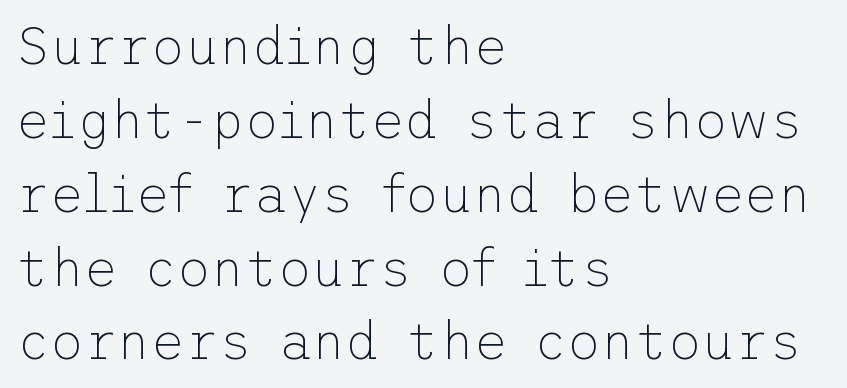
Q: Is the text bold? A: No.
Q: Is the text italic (slanted)? A: No, it is upright.
Q: Is the typeface a serif or a sans-serif typeface? A: Sans-serif.
Q: Is the text underlined? A: No.
Q: How is the paragraph aligned? A: Left-aligned.
Q: Is the spacing between letters normal or unusually wide? A: Normal.
Q: Is the spacing between lines tight, normal or loose? A: Normal.
Q: Width (condensed, normal, or wide)? A: Normal.
Q: Stroke contrast? A: Low.
Q: x-height? A: Medium.
